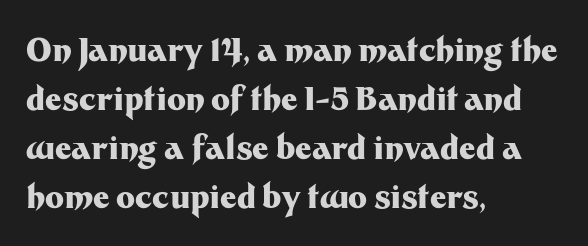
The image shows 32 px heavy sans-serif type, upright; set left-aligned, normal line spacing (1.53x), normal letter spacing, not underlined; medium stroke contrast and a medium x-height.
